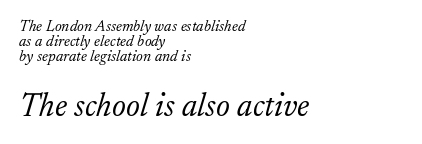
Q: Is the text bold? A: No.
Q: Is the text italic (slanted)? A: Yes, it leans right by about 17 degrees.
Q: Is the typeface a serif or a sans-serif typeface? A: Serif.
Q: Is the text underlined? A: No.
Q: How is the paragraph aligned? A: Left-aligned.
Q: Is the spacing between letters normal or unusually wide? A: Normal.
Q: Is the spacing between lines tight, normal or loose? A: Tight.
Q: Which block of text is set in a larger size, the first (top) or the second (bottom)? A: The second (bottom) one.
Q: Width (condensed, normal, or wide)? A: Normal.
Q: Stroke contrast? A: Low.
Q: x-height? A: Small.
Q: Monospaced? A: No.
